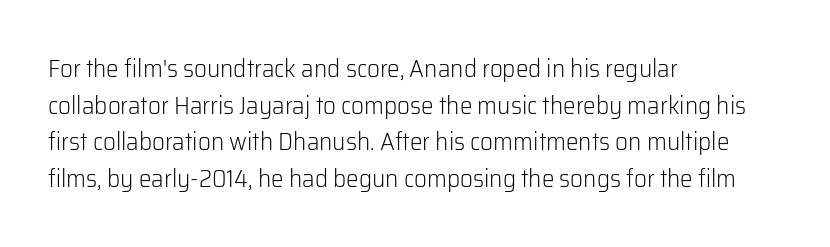
Weight: in the light-to-regular range. In CSS terms this would be text-align: left. The letters stand straight up with perfectly vertical stems. Each new line begins a customary step beneath the previous one. Characters follow at the spacing the type designer built in.
